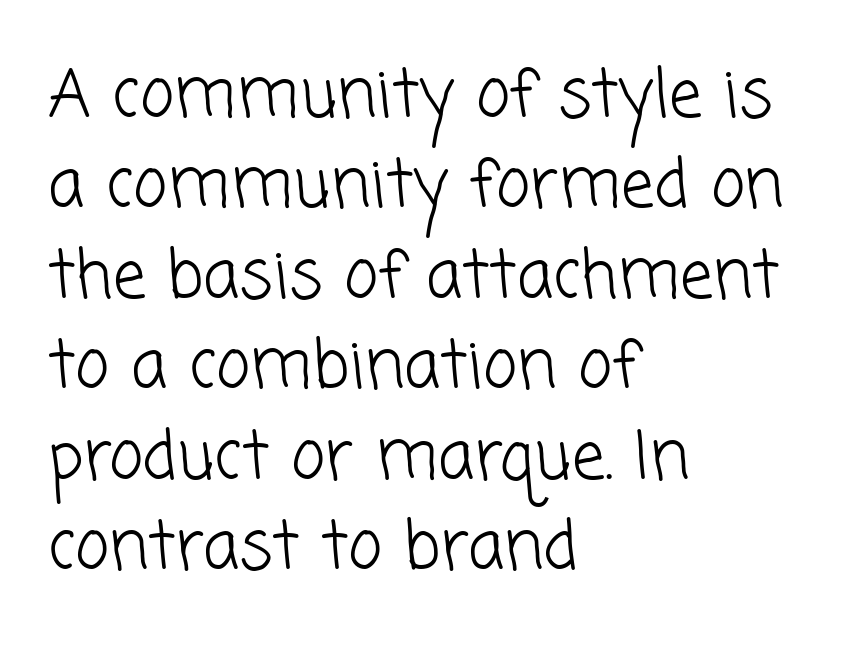
The image shows 66 px light sans-serif type; set left-aligned, normal line spacing (1.37x), normal letter spacing, not underlined; low stroke contrast and a medium x-height.
